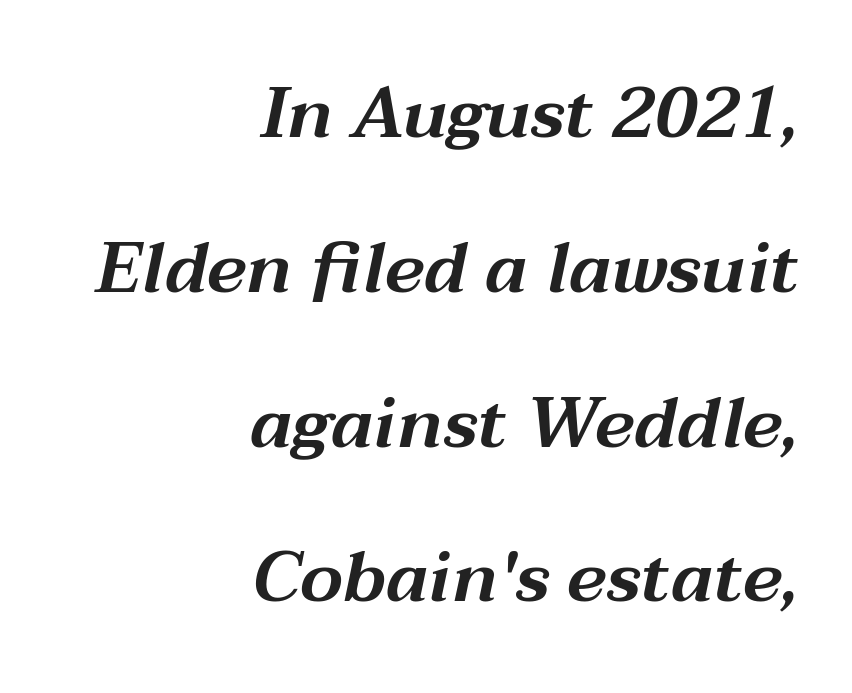
Q: Is the text italic (slanted)? A: Yes, it leans right by about 12 degrees.
Q: Is the text underlined? A: No.
Q: How is the paragraph aligned? A: Right-aligned.
Q: Is the spacing between letters normal or unusually wide? A: Normal.
Q: Is the spacing between lines tight, normal or loose? A: Loose.
Q: Width (condensed, normal, or wide)? A: Wide.
Q: Stroke contrast? A: Medium.
Q: x-height? A: Medium.
Q: Monospaced? A: No.
